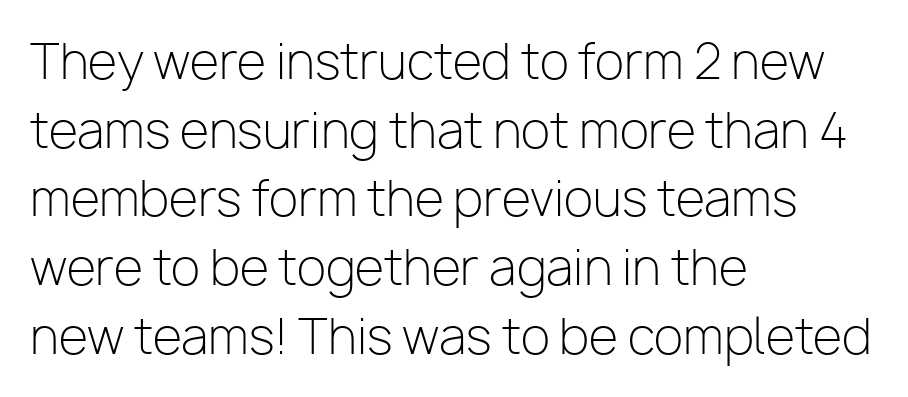
{"serif": "no", "italic": "no", "bold": "no", "weight": "light", "width": "normal", "stroke_contrast": "low", "x_height": "medium", "monospaced": "no", "underline": "no", "align": "left", "line_spacing": "normal", "line_spacing_ratio": 1.43, "letter_spacing": "normal", "letter_spacing_em": 0.0, "glyph_px": 48}
